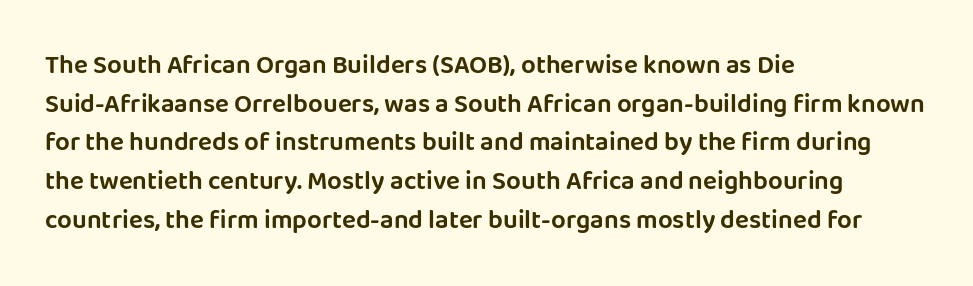
If you measured baseline to baseline, you'd find a middling distance. The line texture is even and compact thanks to regular tracking. Descender tails drop into unmarked territory. Posture: upright roman. Horizontally, the lines are justified to the leading edge only.
